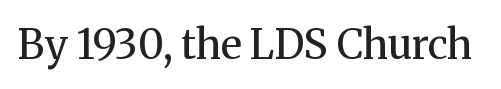
Q: Is the text bold? A: No.
Q: Is the text italic (slanted)? A: No, it is upright.
Q: Is the typeface a serif or a sans-serif typeface? A: Serif.
Q: Is the text underlined? A: No.
Q: Is the spacing between letters normal or unusually wide? A: Normal.
Q: Width (condensed, normal, or wide)? A: Normal.
Q: Stroke contrast? A: Medium.
Q: x-height? A: Medium.
Q: Monospaced? A: No.
